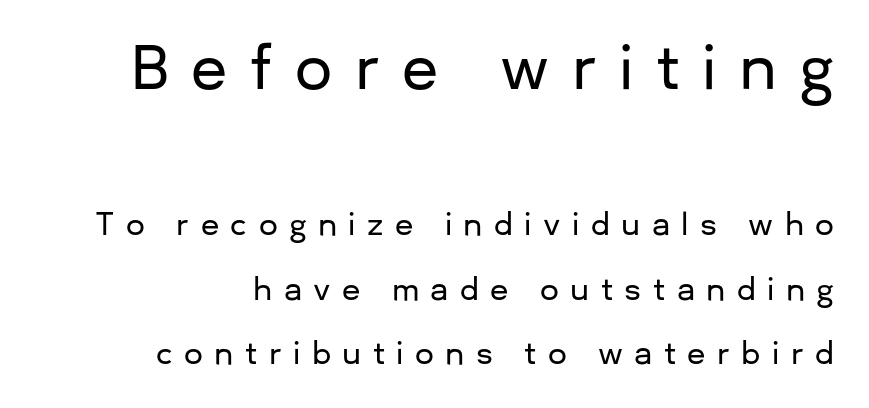
{"serif": "no", "italic": "no", "width": "normal", "stroke_contrast": "low", "x_height": "medium", "monospaced": "no", "underline": "no", "align": "right", "line_spacing": "loose", "line_spacing_ratio": 2.14, "letter_spacing": "wide", "letter_spacing_em": 0.38, "larger_block": "first", "size_ratio": 1.97, "glyph_px": 59}
